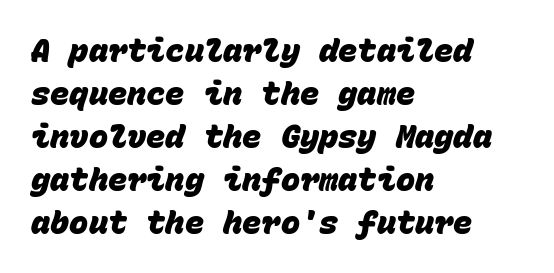
{"serif": "no", "bold": "yes", "weight": "heavy", "width": "normal", "stroke_contrast": "low", "x_height": "large", "monospaced": "yes", "underline": "no", "align": "left", "line_spacing": "normal", "line_spacing_ratio": 1.34, "letter_spacing": "normal", "letter_spacing_em": 0.0, "glyph_px": 32}
